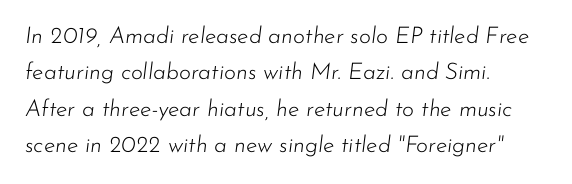
Q: Is the text bold? A: No.
Q: Is the text italic (slanted)? A: Yes, it leans right by about 7 degrees.
Q: Is the text underlined? A: No.
Q: How is the paragraph aligned? A: Left-aligned.
Q: Is the spacing between letters normal or unusually wide? A: Normal.
Q: Is the spacing between lines tight, normal or loose? A: Normal.
